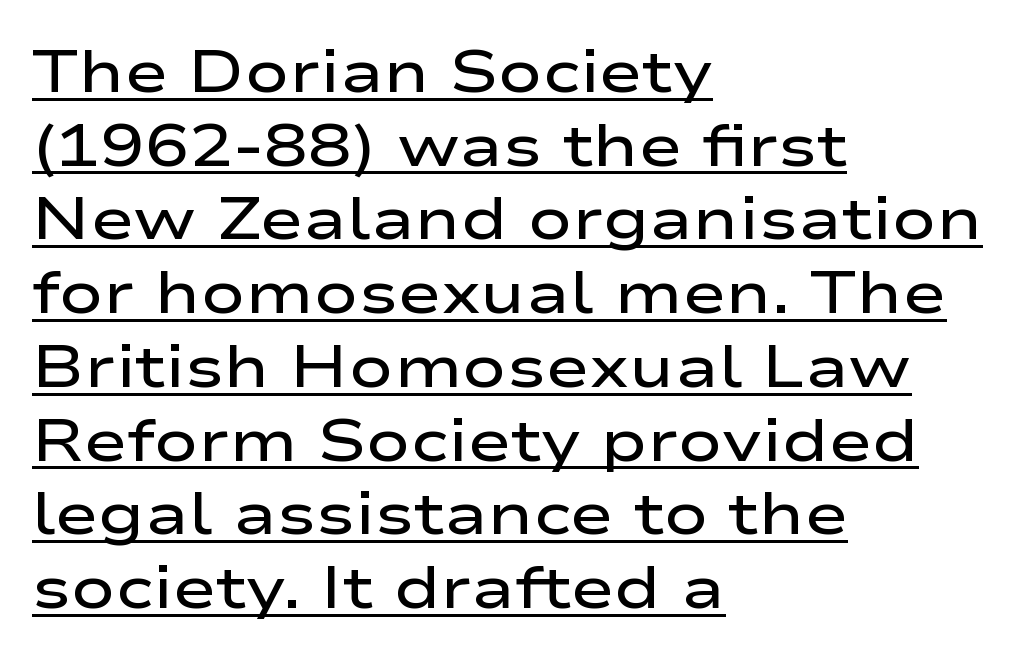
The image shows 59 px semibold, wide sans-serif type, upright; set left-aligned, normal line spacing (1.25x), normal letter spacing, underlined; low stroke contrast and a medium x-height.
